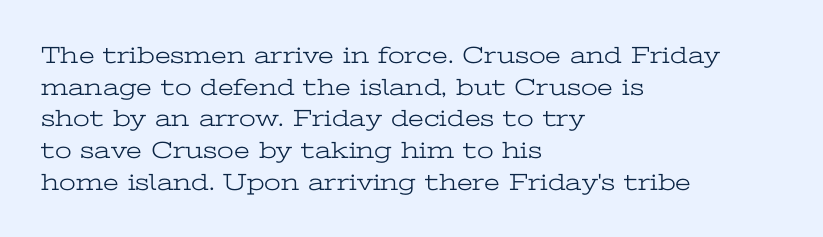
Q: Is the text bold? A: No.
Q: Is the text italic (slanted)? A: No, it is upright.
Q: Is the text underlined? A: No.
Q: How is the paragraph aligned? A: Left-aligned.
Q: Is the spacing between letters normal or unusually wide? A: Normal.
Q: Is the spacing between lines tight, normal or loose? A: Normal.
